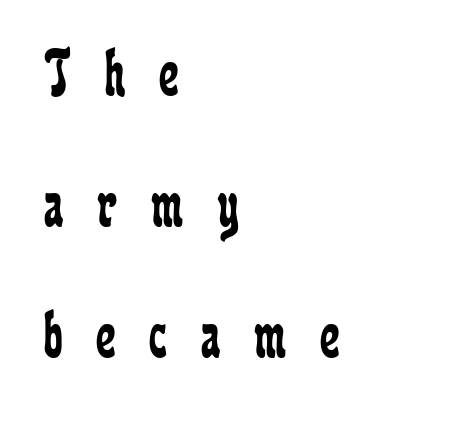
The image shows 69 px regular-weight, condensed serif type, upright; set left-aligned, loose line spacing (1.9x), unusually wide letter spacing (+0.49 em), not underlined; low stroke contrast and a medium x-height.
